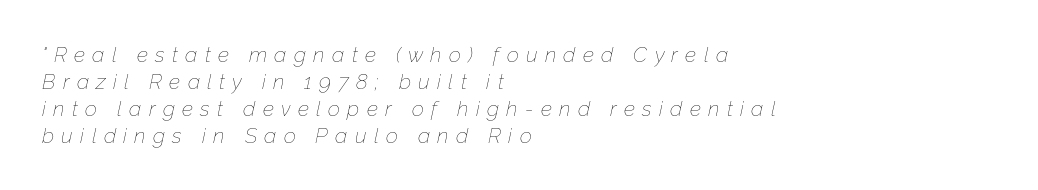
The image shows 21 px text type, italic (leaning right); set left-aligned, normal line spacing (1.28x), unusually wide letter spacing (+0.35 em), not underlined.
